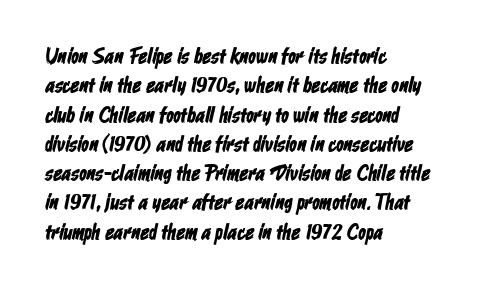
{"underline": "no", "align": "left", "line_spacing": "normal", "line_spacing_ratio": 1.33, "letter_spacing": "normal", "letter_spacing_em": 0.0, "glyph_px": 22}
